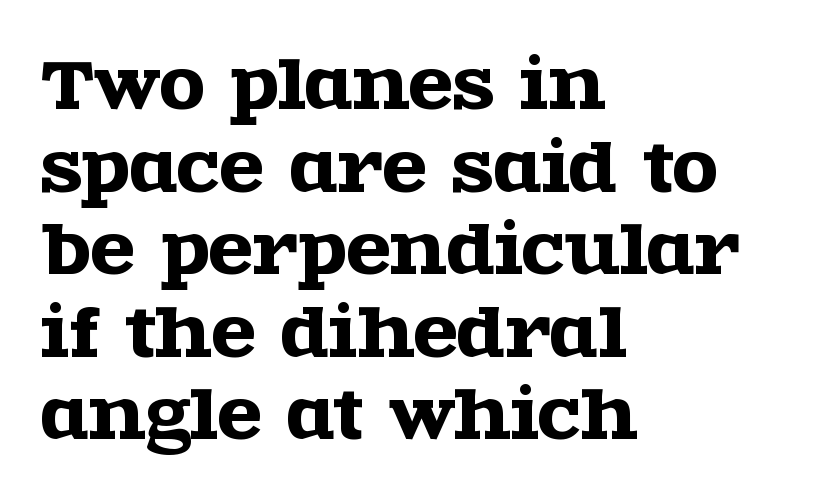
The image shows 65 px wide serif type, upright; set left-aligned, normal line spacing (1.27x), normal letter spacing, not underlined; a large x-height.
